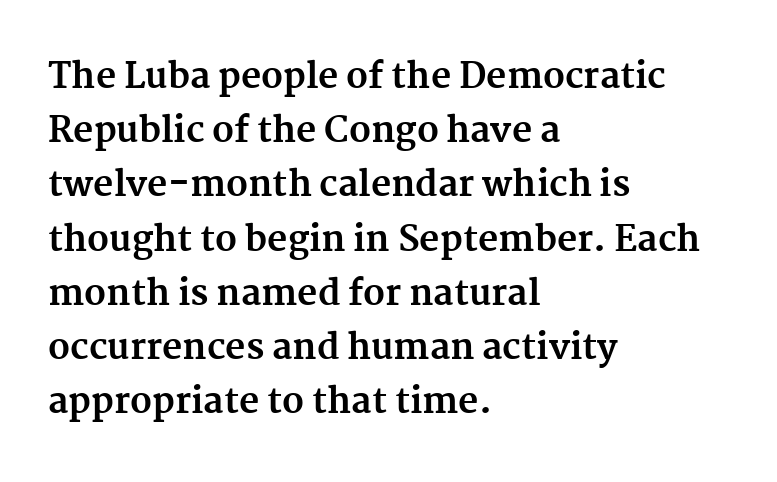
{"serif": "yes", "italic": "no", "bold": "yes", "weight": "bold", "width": "normal", "stroke_contrast": "medium", "x_height": "medium", "monospaced": "no", "underline": "no", "align": "left", "line_spacing": "normal", "line_spacing_ratio": 1.55, "letter_spacing": "normal", "letter_spacing_em": 0.0, "glyph_px": 35}
